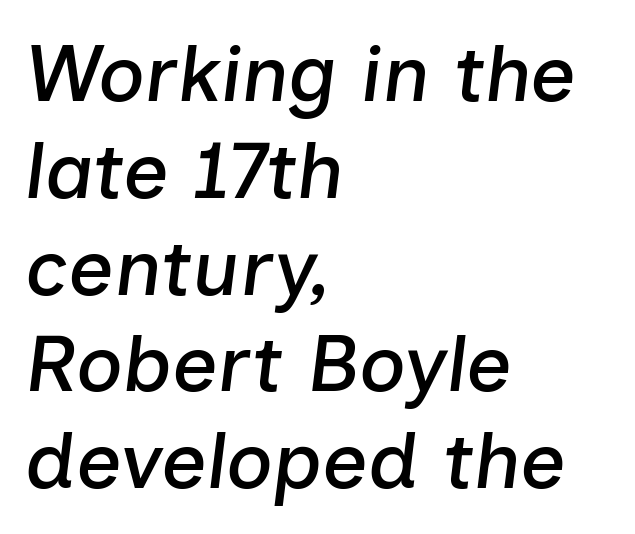
The rag falls on the right side of this text block. The baseline area is clear. Each word holds together tightly as a unit, with standard inter-letter gaps. Style check: oblique. These lines are rendered in a variable-pitch font.
